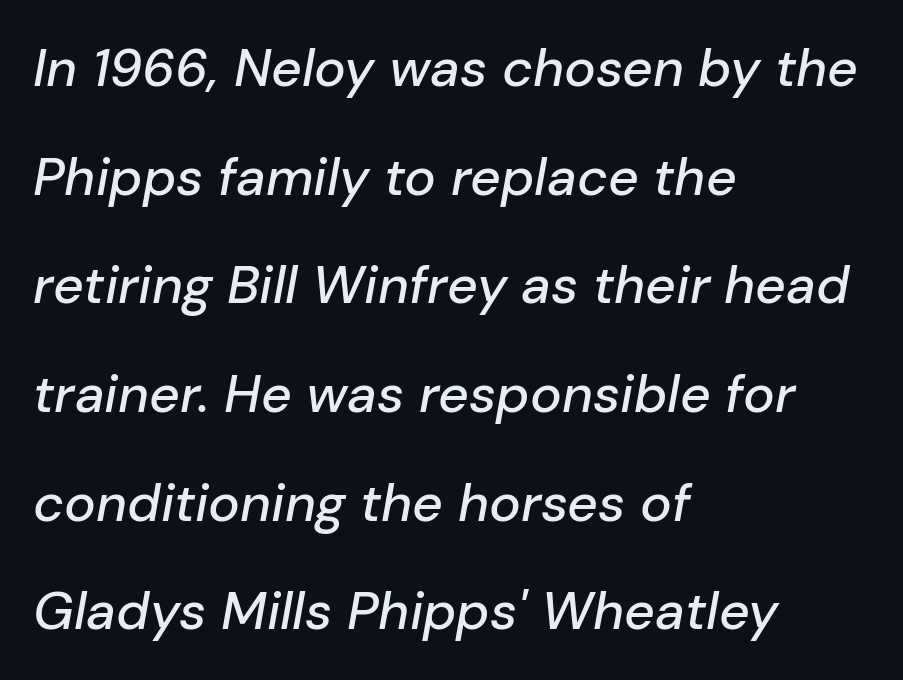
The lines in this sample share a left origin and differ only in where they stop. The horizontal fit of the characters is conventional and even. Here the designer chose a conventional face with non-uniform glyph widths. Is the type slanted? Yes — the strokes lean at a clear angle. The gap between lines stays unmarked. This block would shrink considerably if given ordinary leading; it's expanded now.
